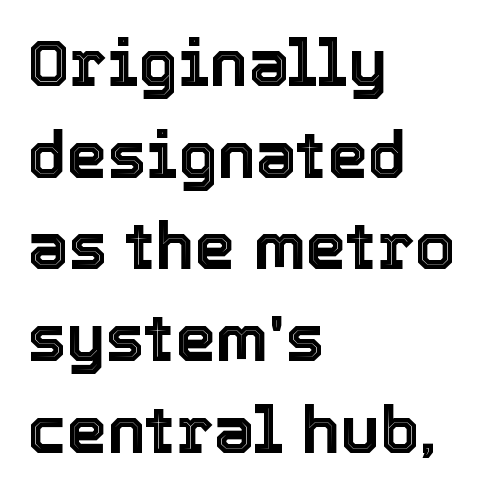
The image shows 65 px text type, upright; set left-aligned, normal line spacing (1.41x), normal letter spacing, not underlined; a medium x-height.
